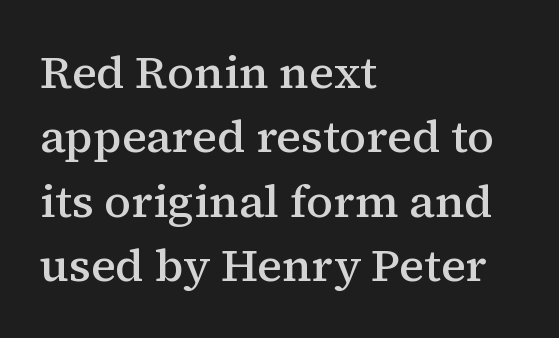
{"serif": "yes", "italic": "no", "bold": "semi", "weight": "semibold", "width": "normal", "stroke_contrast": "medium", "x_height": "medium", "monospaced": "no", "underline": "no", "align": "left", "line_spacing": "normal", "line_spacing_ratio": 1.4, "letter_spacing": "normal", "letter_spacing_em": 0.0, "glyph_px": 46}
